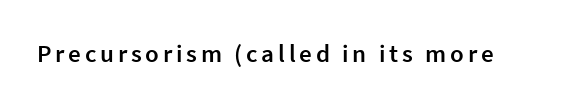
Each row of text sits above clean, open space. The strokes are fattened partway — semibold, not bold. Italic? Not at all — the glyphs are vertical.
